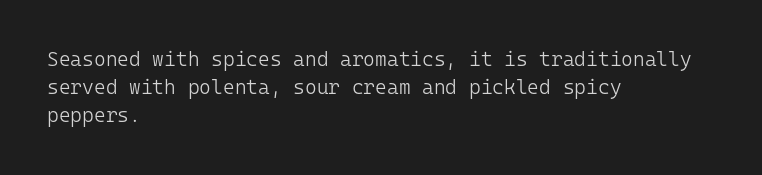
Q: Is the text bold? A: No.
Q: Is the text italic (slanted)? A: No, it is upright.
Q: Is the text underlined? A: No.
Q: How is the paragraph aligned? A: Left-aligned.
Q: Is the spacing between letters normal or unusually wide? A: Normal.
Q: Is the spacing between lines tight, normal or loose? A: Normal.
